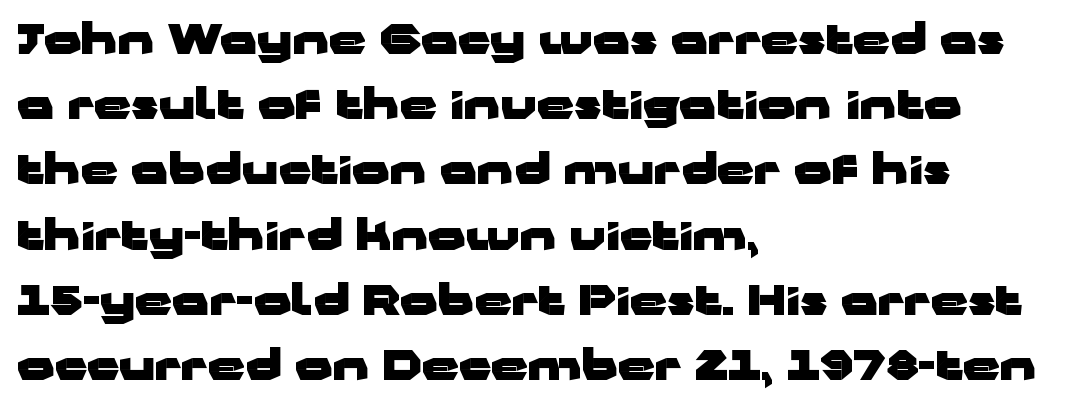
The image shows 41 px heavy, wide sans-serif type, upright; set left-aligned, normal line spacing (1.59x), normal letter spacing, not underlined; low stroke contrast and a medium x-height.
